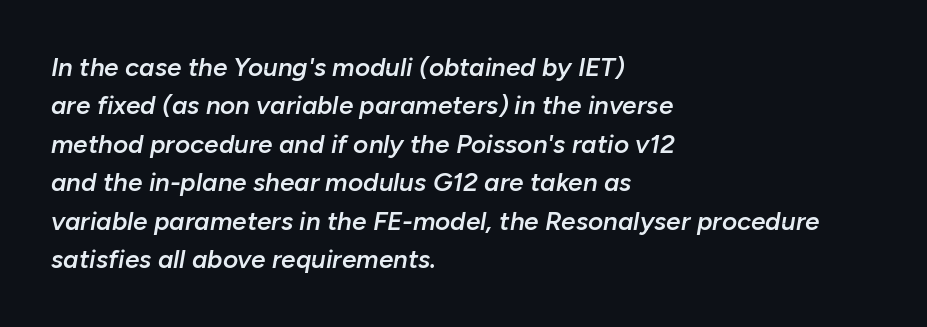
Characters follow at the spacing the type designer built in. Letters rest on an invisible, unmarked baseline. Successive baselines arrive at the customary interval. Typeset ragged right — the left edge is the straight one. The glyphs look as if they've been sheared to an angle. A fair bit of extra ink — the face is semibold, not bold.
